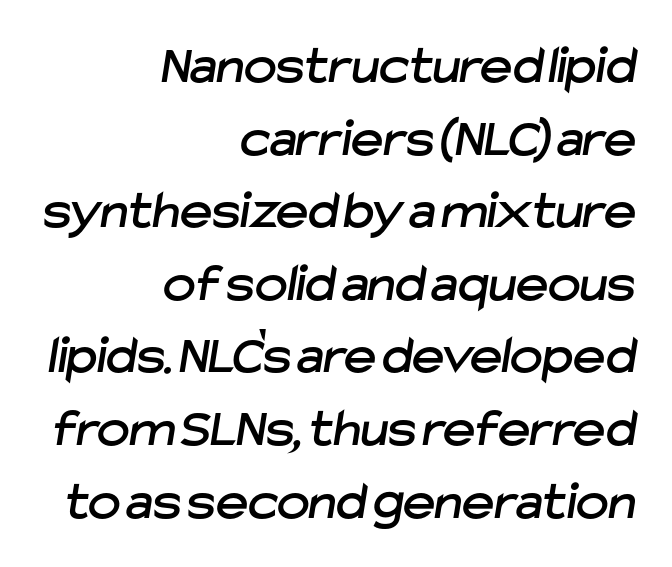
Q: Is the typeface a serif or a sans-serif typeface? A: Sans-serif.
Q: Is the text underlined? A: No.
Q: How is the paragraph aligned? A: Right-aligned.
Q: Is the spacing between letters normal or unusually wide? A: Normal.
Q: Is the spacing between lines tight, normal or loose? A: Normal.
Q: Width (condensed, normal, or wide)? A: Normal.
Q: Stroke contrast? A: Low.
Q: x-height? A: Medium.
Q: Monospaced? A: No.
